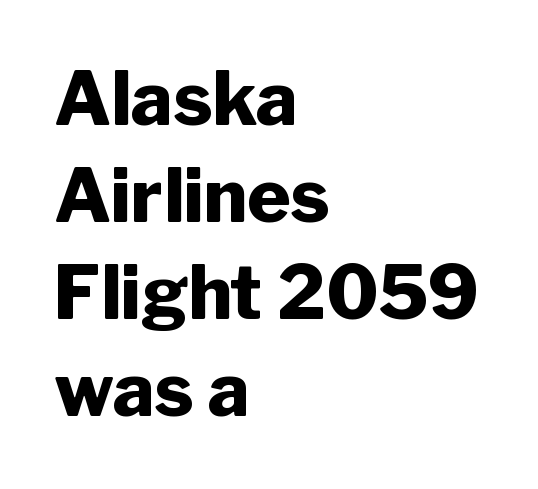
The image shows 73 px heavy sans-serif type, upright; set left-aligned, normal line spacing (1.33x), normal letter spacing, not underlined; low stroke contrast and a medium x-height.
